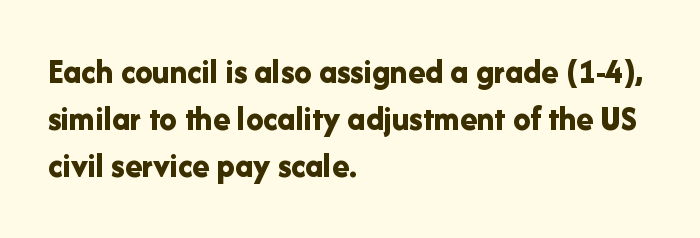
{"serif": "no", "italic": "no", "bold": "yes", "weight": "bold", "width": "normal", "stroke_contrast": "low", "x_height": "medium", "monospaced": "no", "underline": "no", "align": "left", "line_spacing": "normal", "line_spacing_ratio": 1.35, "letter_spacing": "normal", "letter_spacing_em": 0.0, "glyph_px": 35}
